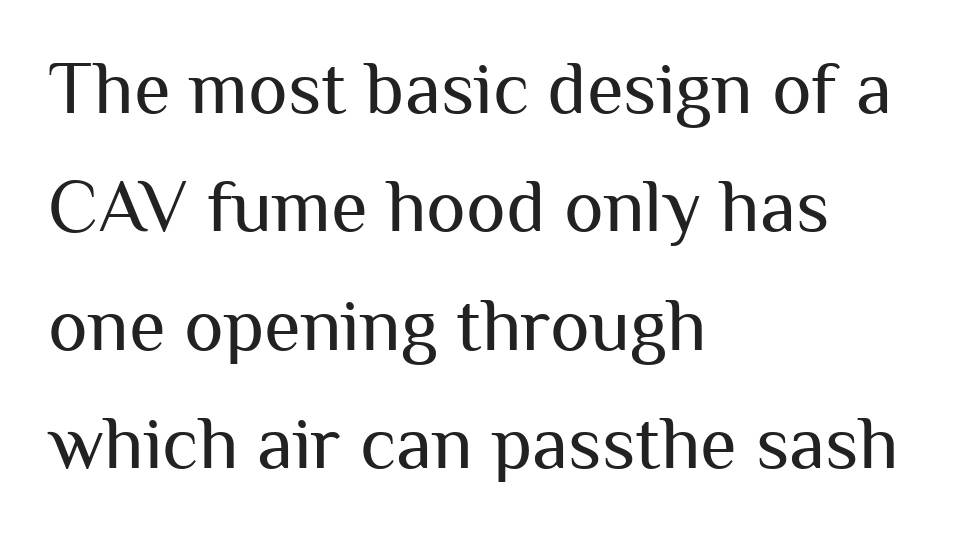
Q: Is the text bold? A: No.
Q: Is the text italic (slanted)? A: No, it is upright.
Q: Is the typeface a serif or a sans-serif typeface? A: Sans-serif.
Q: Is the text underlined? A: No.
Q: How is the paragraph aligned? A: Left-aligned.
Q: Is the spacing between letters normal or unusually wide? A: Normal.
Q: Is the spacing between lines tight, normal or loose? A: Normal.
Q: Width (condensed, normal, or wide)? A: Normal.
Q: Stroke contrast? A: Medium.
Q: x-height? A: Medium.
Q: Monospaced? A: No.
